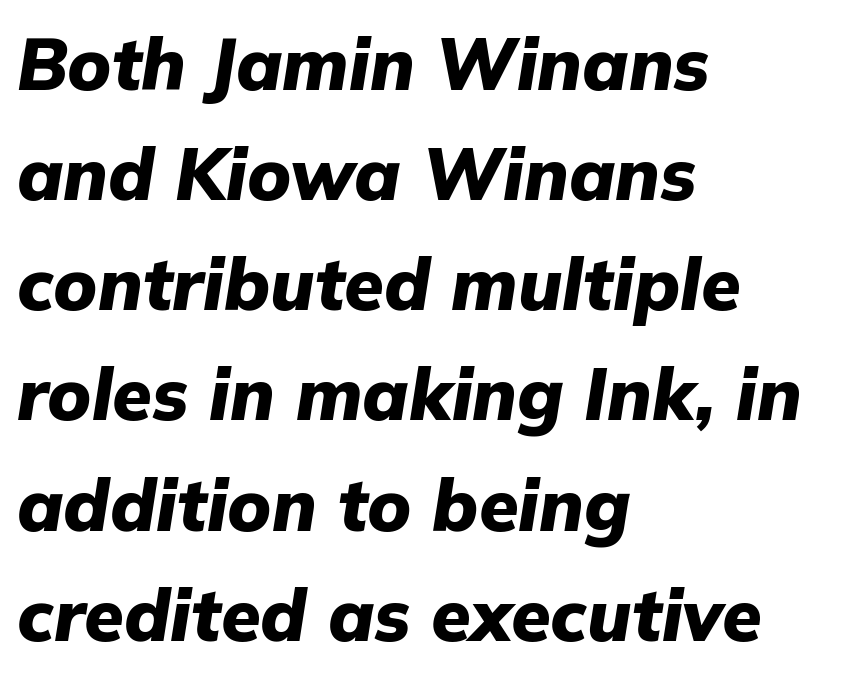
The image shows 72 px heavy type, italic (leaning right); set left-aligned, normal line spacing (1.53x), normal letter spacing, not underlined; low stroke contrast and a medium x-height.
